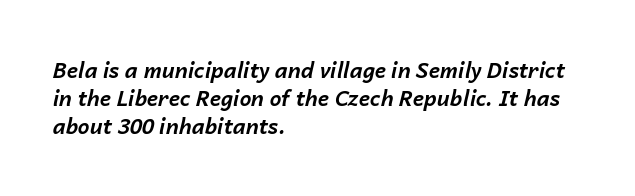
{"italic": "yes", "lean": "right", "slant_degrees": 14, "bold": "yes", "underline": "no", "align": "left", "line_spacing": "normal", "line_spacing_ratio": 1.34, "letter_spacing": "normal", "letter_spacing_em": 0.0, "glyph_px": 21}
